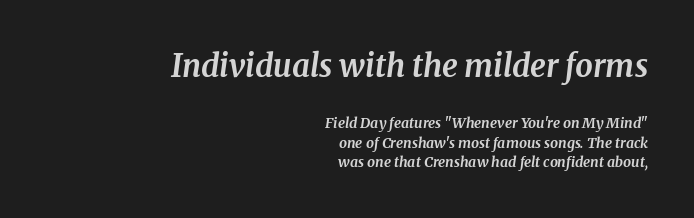
The image shows 31 px bold serif type, italic (leaning right); set right-aligned, normal line spacing (1.4x), normal letter spacing, not underlined; the first (top) block is 2.21x larger; medium stroke contrast and a medium x-height.
